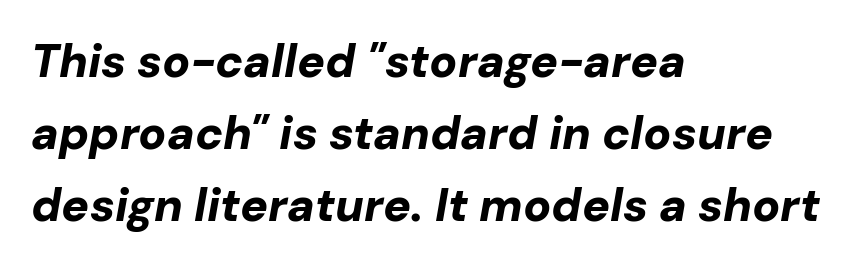
The image shows 46 px bold type, italic (leaning right); set left-aligned, normal line spacing (1.57x), normal letter spacing, not underlined; low stroke contrast and a medium x-height.
